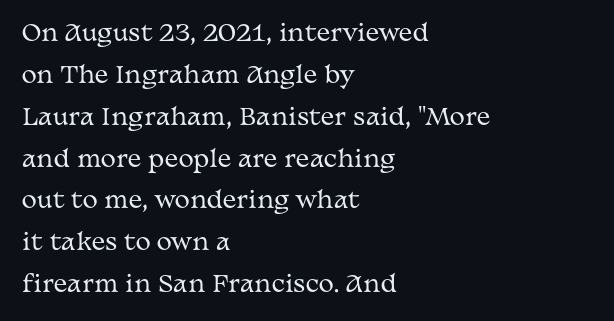
Here the glyphs are tracked normally, forming tight word shapes. Horizontally, the lines are justified to the leading edge only. Check the space under the baseline: it is left empty. Think standard paragraph weight, or any step lighter than that. Upright lettering throughout.
